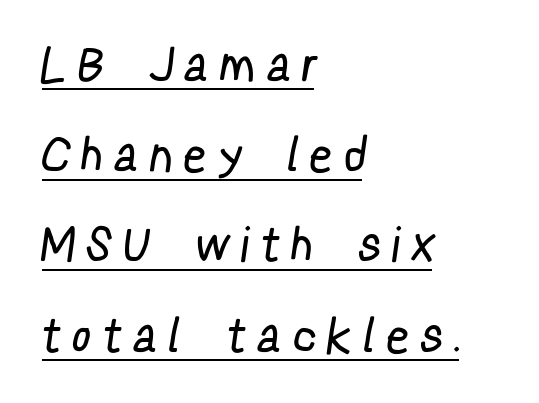
The image shows 47 px regular-weight, condensed sans-serif type; set left-aligned, loose line spacing (1.92x), unusually wide letter spacing (+0.34 em), underlined; low stroke contrast and a medium x-height.
